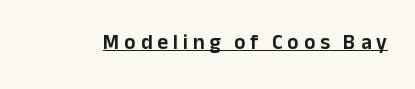
{"italic": "no", "underline": "yes", "letter_spacing": "wide", "letter_spacing_em": 0.23, "glyph_px": 21}
